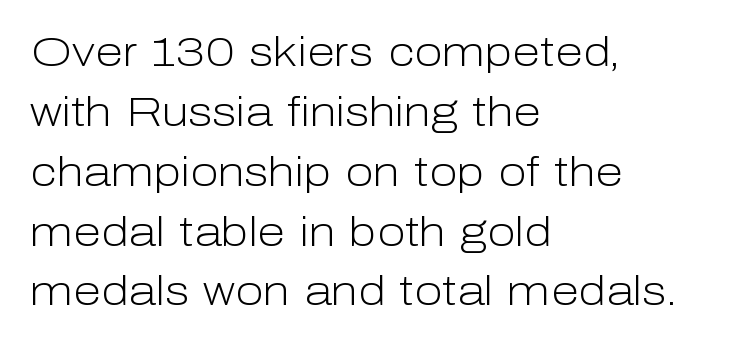
Is the type heavy? It reads as light-to-regular instead. This sample has the flowing, uneven cadence of proportional lettering. The leading is moderate, giving the passage an even texture. The ragged edge is on the right, which tells us the setting is flush left.
